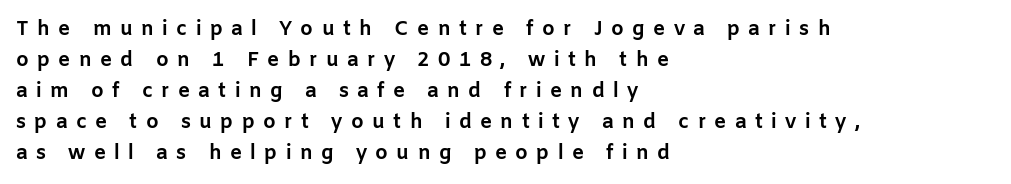
The image shows 20 px bold type, upright; set left-aligned, normal line spacing (1.55x), unusually wide letter spacing (+0.42 em), not underlined.
